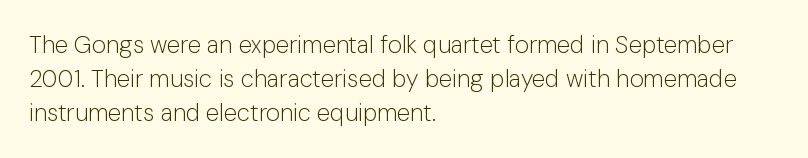
Decoration check: the copy has no underline. Teacher's note: observe the even left margin — that is flush-left alignment. Interline gaps are of average width in this sample. No chunkiness to these letters — they're not bold. These lines were composed using upright roman letters.
